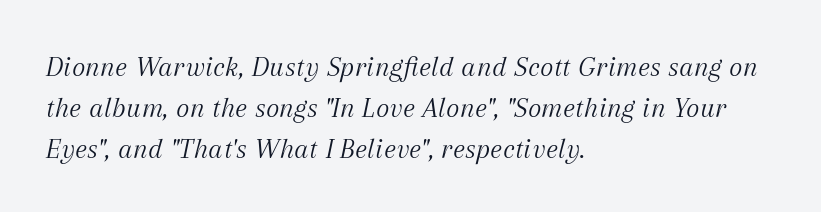
Q: Is the text bold? A: No.
Q: Is the text italic (slanted)? A: Yes, it leans right by about 12 degrees.
Q: Is the typeface a serif or a sans-serif typeface? A: Serif.
Q: Is the text underlined? A: No.
Q: How is the paragraph aligned? A: Left-aligned.
Q: Is the spacing between letters normal or unusually wide? A: Normal.
Q: Is the spacing between lines tight, normal or loose? A: Normal.
Q: Width (condensed, normal, or wide)? A: Normal.
Q: Stroke contrast? A: Medium.
Q: x-height? A: Medium.
Q: Monospaced? A: No.
